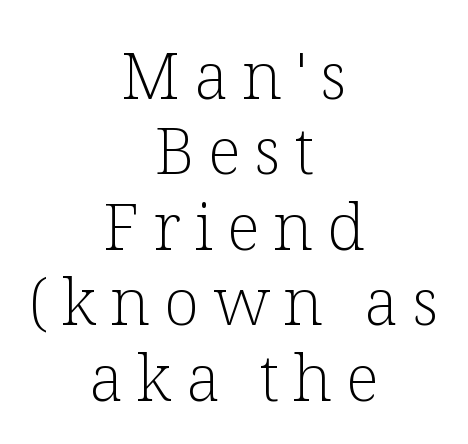
The image shows 65 px light serif type, upright; set centered, line spacing 1.16x, unusually wide letter spacing (+0.21 em), not underlined; low stroke contrast and a medium x-height.
